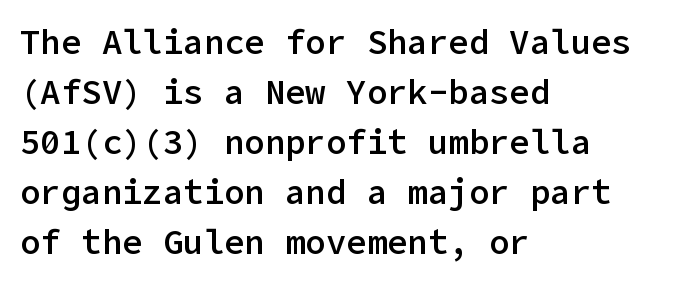
{"serif": "no", "italic": "no", "bold": "semi", "weight": "semibold", "width": "normal", "stroke_contrast": "low", "x_height": "medium", "underline": "no", "align": "left", "line_spacing": "normal", "line_spacing_ratio": 1.47, "letter_spacing": "normal", "letter_spacing_em": 0.0, "glyph_px": 34}
